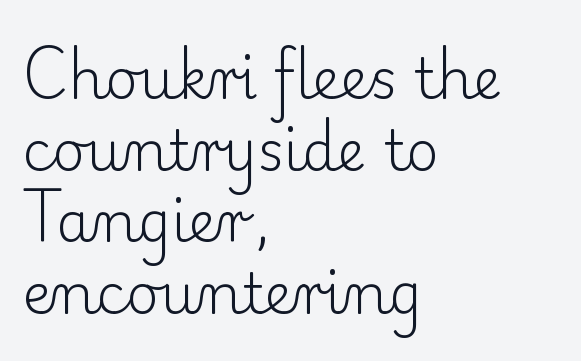
Q: Is the text bold? A: No.
Q: Is the text italic (slanted)? A: No, it is upright.
Q: Is the text underlined? A: No.
Q: How is the paragraph aligned? A: Left-aligned.
Q: Is the spacing between letters normal or unusually wide? A: Normal.
Q: Is the spacing between lines tight, normal or loose? A: Normal.
Q: Width (condensed, normal, or wide)? A: Normal.
Q: Stroke contrast? A: Low.
Q: x-height? A: Small.
Q: Monospaced? A: No.
